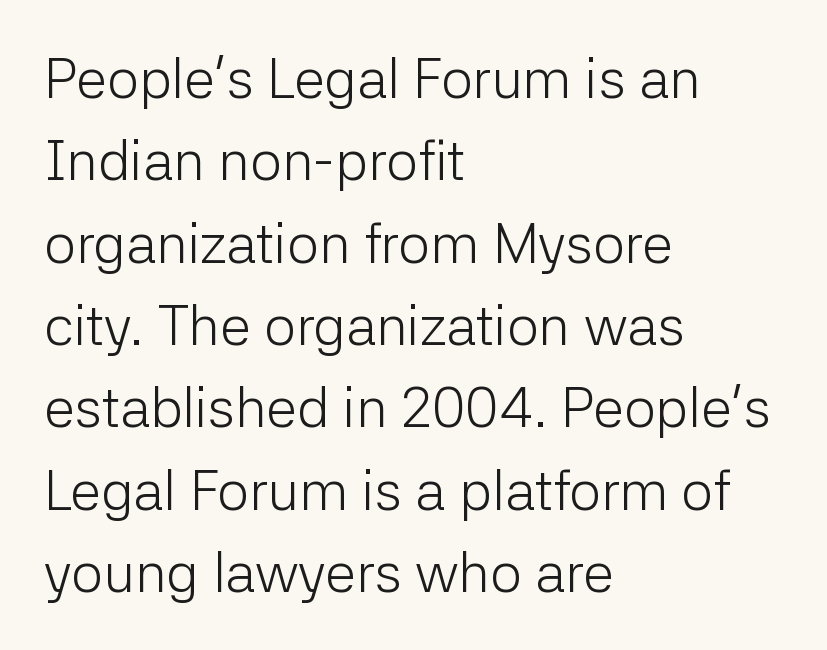
Is the stroke heavy? The answer is a plain regular-or-lighter. A clean baseline with only descenders dipping below it. Spacing verdict: proportional, widths tailored to each character. Type style note: lacks serifs.
